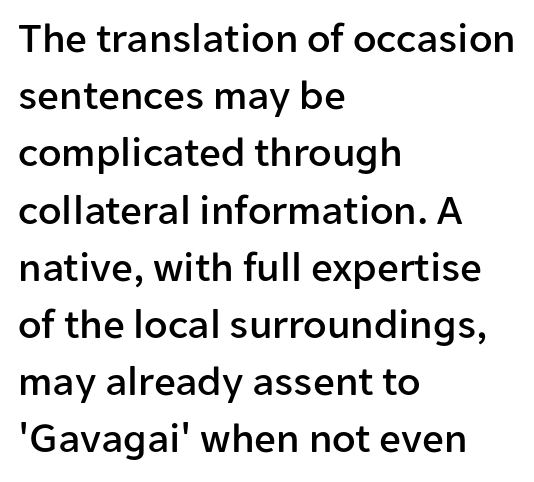
The image shows 43 px sans-serif type, upright; set left-aligned, normal line spacing (1.33x), normal letter spacing, not underlined; low stroke contrast and a medium x-height.
